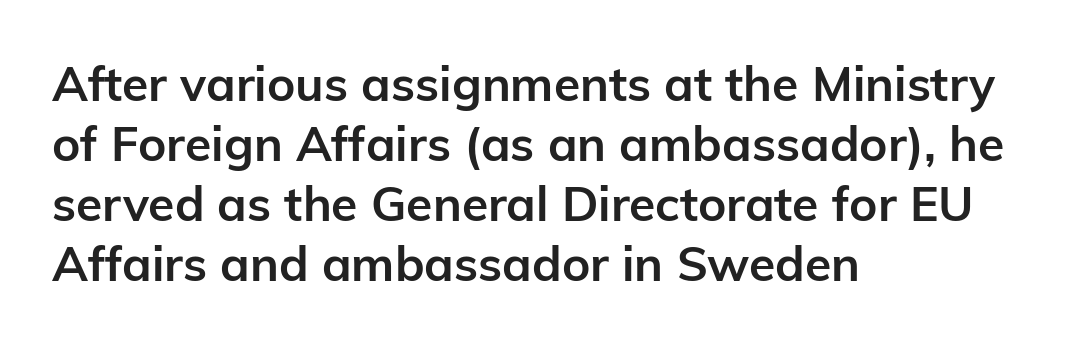
Posture: upright roman. The tracking reads as untouched default to a designer's eye. The rendering uses natural spacing where letterforms have individual widths. Vertically, the passage feels balanced, rows spaced as you'd expect. Does the weight exceed regular? Yes, all the way to bold. The paragraph has a hard left edge and a soft right edge.
